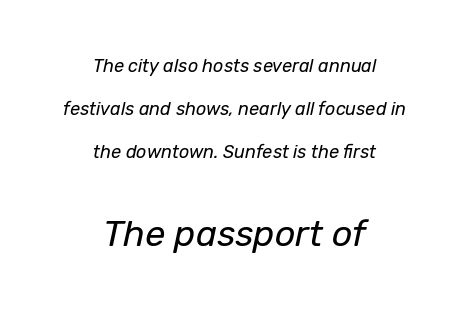
The image shows 36 px regular-weight type, italic (leaning right); set centered, loose line spacing (2.38x), normal letter spacing, not underlined; the second (bottom) block is 2.0x larger; low stroke contrast and a medium x-height.
